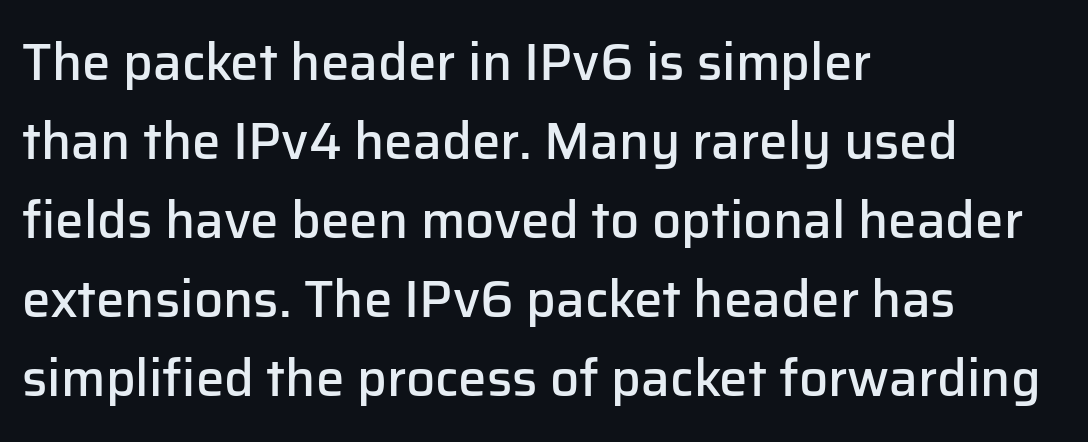
Q: Is the text bold? A: Semi-bold.
Q: Is the text italic (slanted)? A: No, it is upright.
Q: Is the typeface a serif or a sans-serif typeface? A: Sans-serif.
Q: Is the text underlined? A: No.
Q: How is the paragraph aligned? A: Left-aligned.
Q: Is the spacing between letters normal or unusually wide? A: Normal.
Q: Is the spacing between lines tight, normal or loose? A: Normal.
Q: Width (condensed, normal, or wide)? A: Normal.
Q: Stroke contrast? A: Low.
Q: x-height? A: Medium.
Q: Monospaced? A: No.
